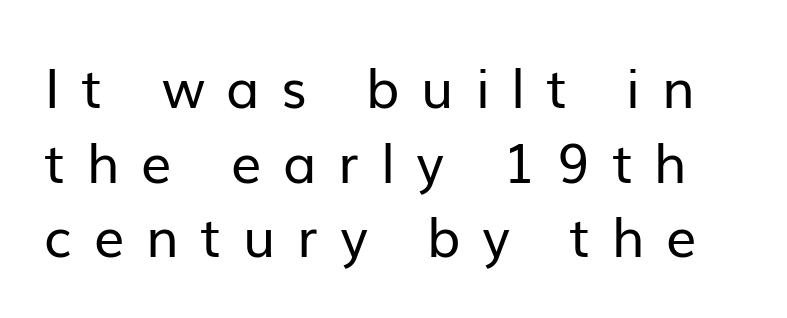
The image shows 54 px regular-weight sans-serif type, upright; set normal line spacing (1.38x), unusually wide letter spacing (+0.4 em), not underlined; low stroke contrast and a medium x-height.
